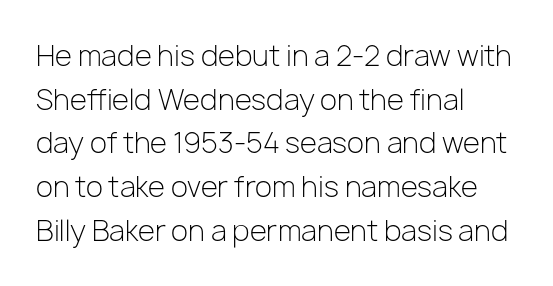
Whoever set this chose a conventional vertical rhythm. These lines are composed in type without serifs. Here the designer chose a conventional face with non-uniform glyph widths. The paragraph shown leans on its left margin. Plain, unruled lines of type. Ascenders rise straight up at ninety degrees.
